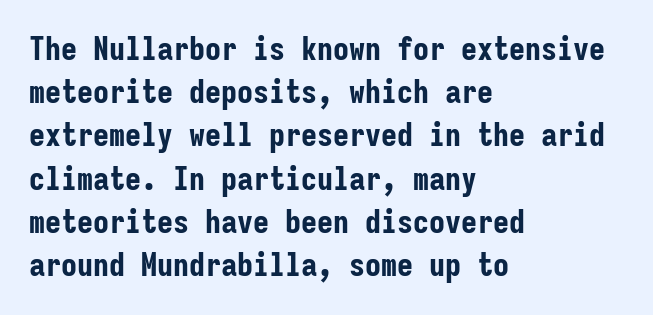
{"serif": "no", "italic": "no", "bold": "yes", "weight": "bold", "width": "condensed", "stroke_contrast": "low", "x_height": "medium", "monospaced": "yes", "underline": "no", "align": "left", "line_spacing": "normal", "line_spacing_ratio": 1.35, "letter_spacing": "normal", "letter_spacing_em": 0.0, "glyph_px": 32}
